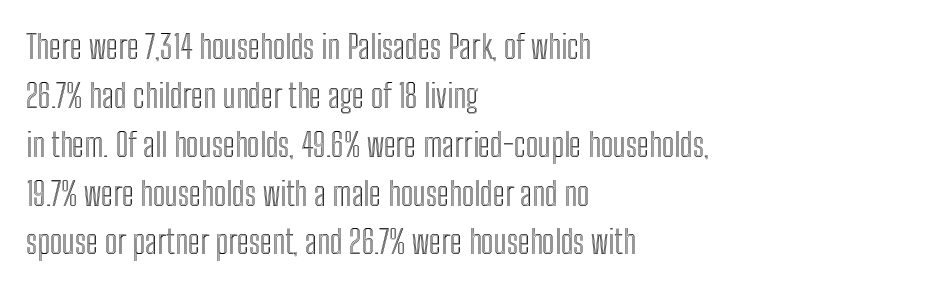
{"italic": "no", "width": "condensed", "x_height": "medium", "monospaced": "no", "underline": "no", "align": "left", "line_spacing": "normal", "line_spacing_ratio": 1.48, "letter_spacing": "normal", "letter_spacing_em": 0.0, "glyph_px": 33}
